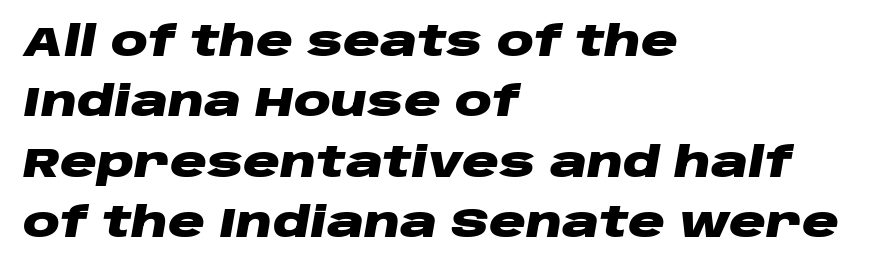
Q: Is the text bold? A: Yes.
Q: Is the text italic (slanted)? A: Yes, it leans right by about 10 degrees.
Q: Is the text underlined? A: No.
Q: How is the paragraph aligned? A: Left-aligned.
Q: Is the spacing between letters normal or unusually wide? A: Normal.
Q: Is the spacing between lines tight, normal or loose? A: Normal.
Q: Width (condensed, normal, or wide)? A: Wide.
Q: Stroke contrast? A: Low.
Q: x-height? A: Large.
Q: Monospaced? A: No.
